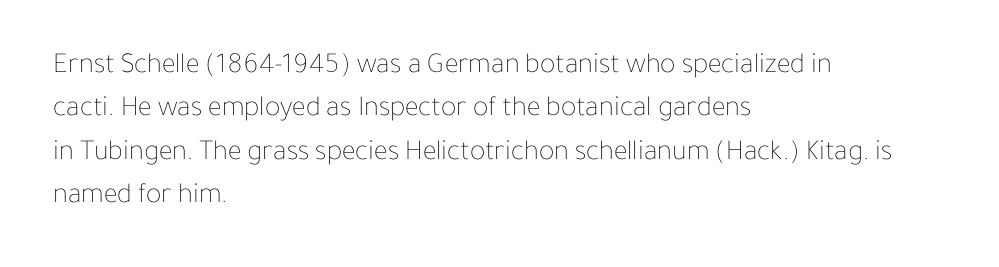
Q: Is the text bold? A: No.
Q: Is the text italic (slanted)? A: No, it is upright.
Q: Is the text underlined? A: No.
Q: How is the paragraph aligned? A: Left-aligned.
Q: Is the spacing between letters normal or unusually wide? A: Normal.
Q: Is the spacing between lines tight, normal or loose? A: Normal.
Q: Width (condensed, normal, or wide)? A: Normal.
Q: Stroke contrast? A: Low.
Q: x-height? A: Medium.
Q: Monospaced? A: No.
